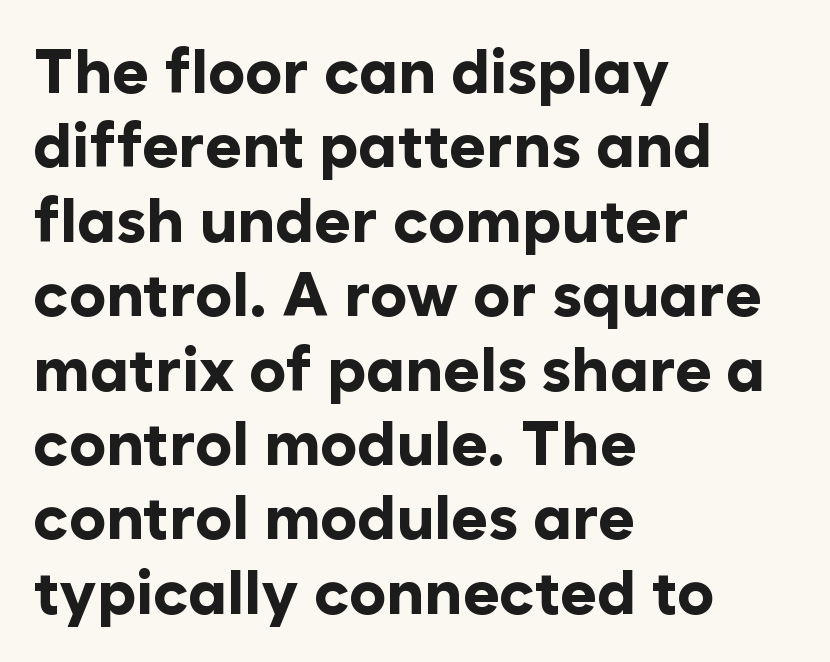
{"serif": "no", "italic": "no", "bold": "yes", "weight": "bold", "width": "normal", "stroke_contrast": "low", "x_height": "medium", "monospaced": "no", "underline": "no", "align": "left", "line_spacing_ratio": 1.2, "letter_spacing": "normal", "letter_spacing_em": 0.0, "glyph_px": 62}
